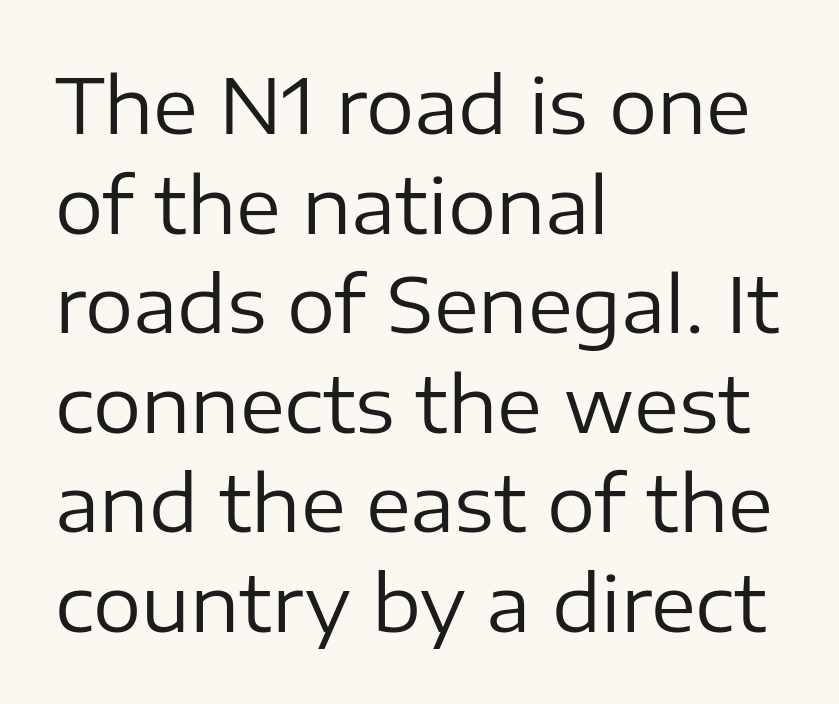
Varying glyph widths throughout — classic text-font behaviour. The letterforms sit at book weight or below. Vertical spacing — default. Line starts are locked; line ends wander. The gaps between neighbouring characters are ordinary and unremarkable.
